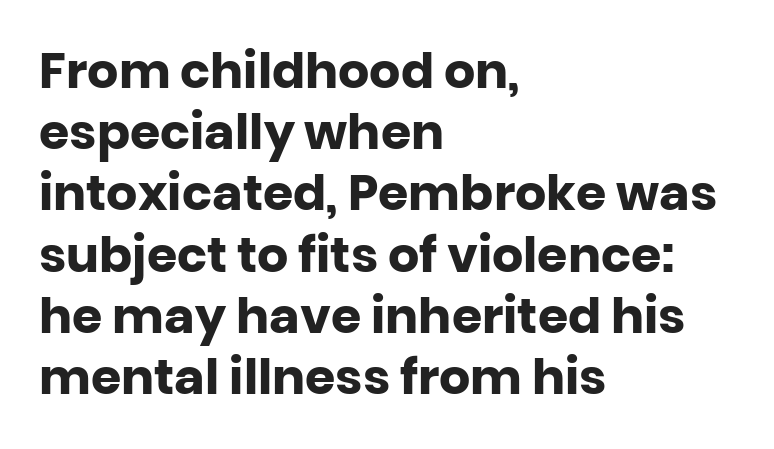
The text block is weighted toward the left margin, trailing off unevenly rightward. In terms of letterform style, serifs are entirely absent. These lines are rendered in a variable-pitch font. This sample uses an upright cut, with every glyph sitting square on the baseline.
